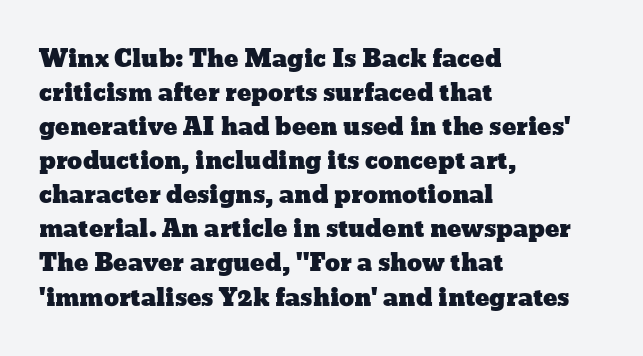
Q: Is the text italic (slanted)? A: No, it is upright.
Q: Is the text underlined? A: No.
Q: How is the paragraph aligned? A: Left-aligned.
Q: Is the spacing between letters normal or unusually wide? A: Normal.
Q: Is the spacing between lines tight, normal or loose? A: Normal.
